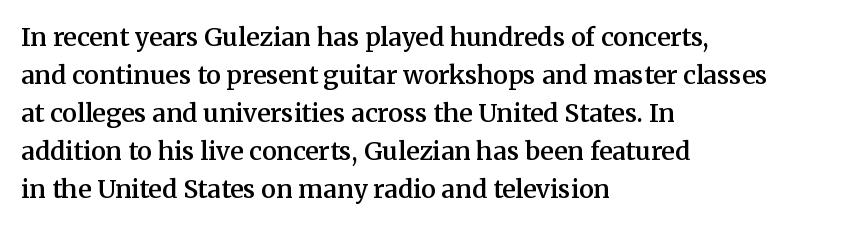
A roman cut, with each character standing at attention. The type is set solid horizontally, with unmodified tracking. These lines stack with their left ends in a neat column. Each glyph is drawn with semibold strokes, heavier than normal yet not fully bold.
